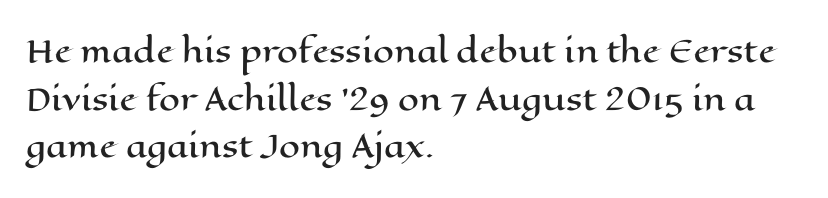
Q: Is the text italic (slanted)? A: No, it is upright.
Q: Is the text underlined? A: No.
Q: How is the paragraph aligned? A: Left-aligned.
Q: Is the spacing between letters normal or unusually wide? A: Normal.
Q: Is the spacing between lines tight, normal or loose? A: Normal.
Q: Width (condensed, normal, or wide)? A: Wide.
Q: Stroke contrast? A: High.
Q: x-height? A: Medium.
Q: Monospaced? A: No.
